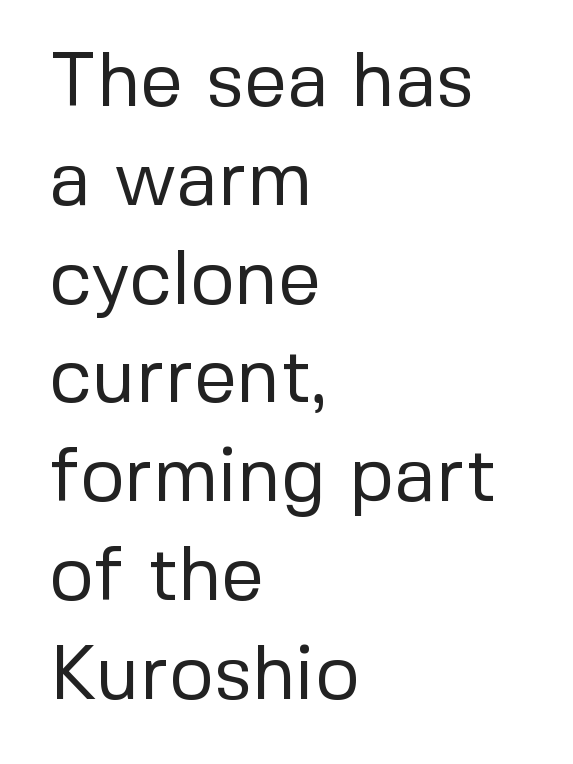
The image shows 76 px regular-weight sans-serif type, upright; set left-aligned, normal line spacing (1.3x), normal letter spacing, not underlined; low stroke contrast and a medium x-height.
